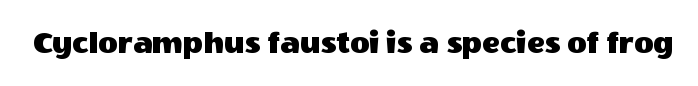
Q: Is the text italic (slanted)? A: No, it is upright.
Q: Is the typeface a serif or a sans-serif typeface? A: Sans-serif.
Q: Is the text underlined? A: No.
Q: Is the spacing between letters normal or unusually wide? A: Normal.
Q: Width (condensed, normal, or wide)? A: Normal.
Q: x-height? A: Large.
Q: Monospaced? A: No.
